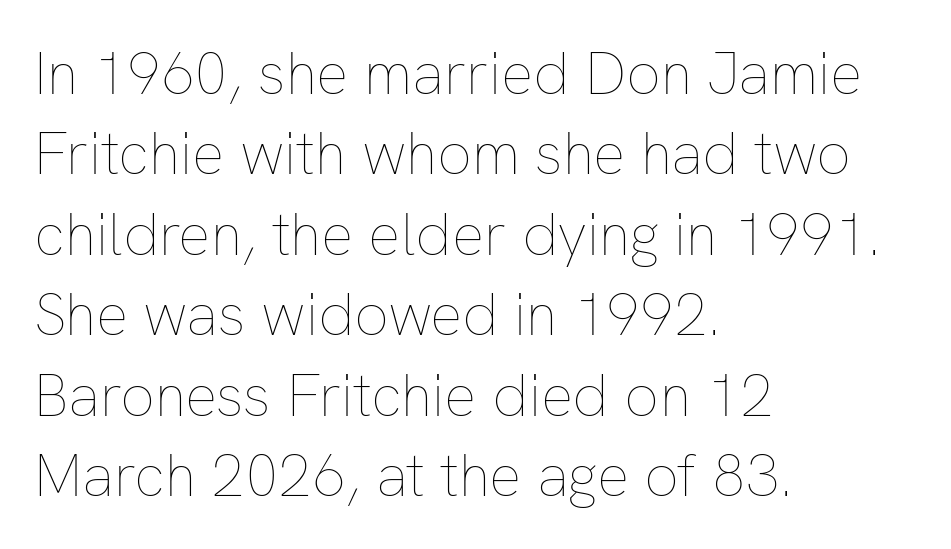
The image shows 60 px thin type, upright; set left-aligned, normal line spacing (1.34x), normal letter spacing, not underlined; low stroke contrast and a medium x-height.
